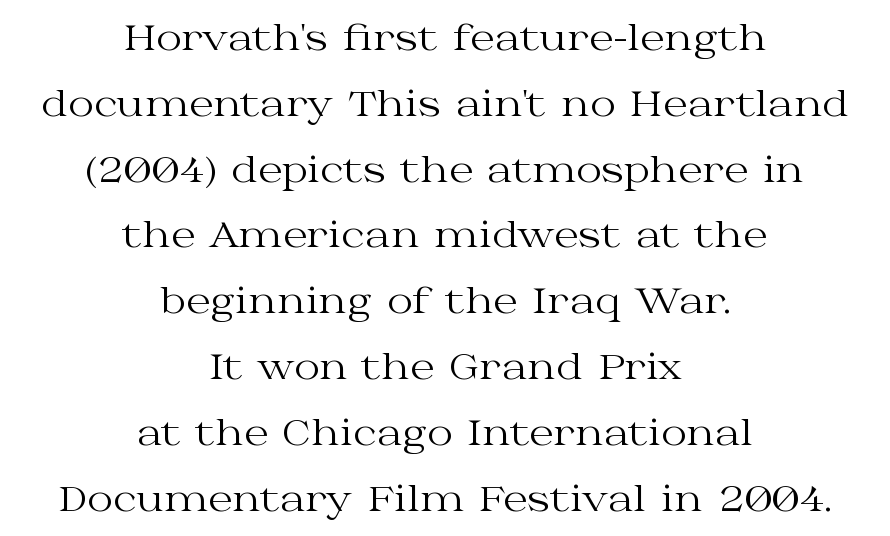
Q: Is the text bold? A: No.
Q: Is the text italic (slanted)? A: No, it is upright.
Q: Is the typeface a serif or a sans-serif typeface? A: Serif.
Q: Is the text underlined? A: No.
Q: How is the paragraph aligned? A: Centered.
Q: Is the spacing between letters normal or unusually wide? A: Normal.
Q: Width (condensed, normal, or wide)? A: Wide.
Q: Stroke contrast? A: Medium.
Q: x-height? A: Medium.
Q: Monospaced? A: No.
